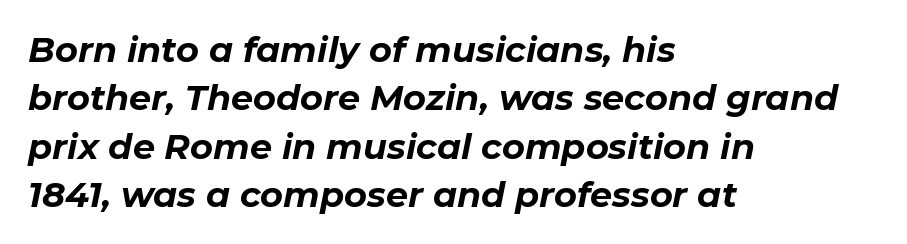
{"italic": "yes", "lean": "right", "slant_degrees": 11, "bold": "yes", "weight": "bold", "width": "normal", "stroke_contrast": "low", "x_height": "medium", "monospaced": "no", "underline": "no", "align": "left", "line_spacing": "normal", "line_spacing_ratio": 1.38, "letter_spacing": "normal", "letter_spacing_em": 0.0, "glyph_px": 35}
